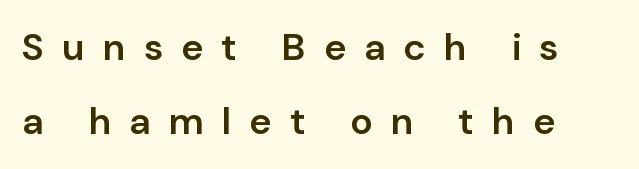
Q: Is the text bold? A: Semi-bold.
Q: Is the text italic (slanted)? A: No, it is upright.
Q: Is the typeface a serif or a sans-serif typeface? A: Sans-serif.
Q: Is the text underlined? A: No.
Q: How is the paragraph aligned? A: Left-aligned.
Q: Is the spacing between letters normal or unusually wide? A: Unusually wide.
Q: Is the spacing between lines tight, normal or loose? A: Loose.
Q: Width (condensed, normal, or wide)? A: Normal.
Q: Stroke contrast? A: Low.
Q: x-height? A: Medium.
Q: Monospaced? A: No.
